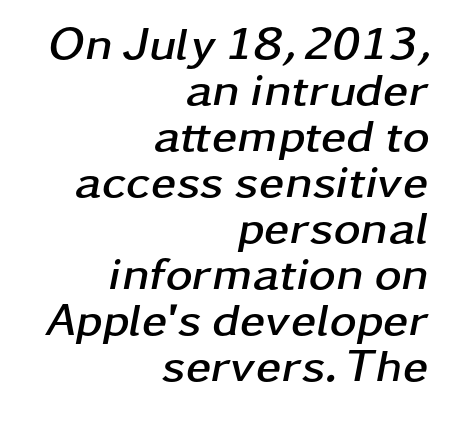
{"italic": "yes", "lean": "right", "slant_degrees": 11, "bold": "yes", "weight": "semibold", "width": "wide", "stroke_contrast": "low", "x_height": "medium", "monospaced": "no", "underline": "no", "align": "right", "line_spacing": "tight", "line_spacing_ratio": 1.0, "letter_spacing": "normal", "letter_spacing_em": 0.0, "glyph_px": 46}
